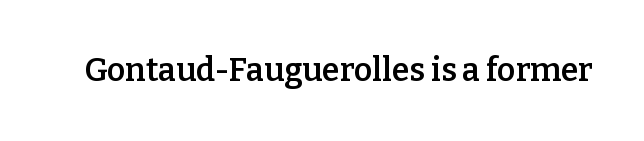
Q: Is the text bold? A: Semi-bold.
Q: Is the text italic (slanted)? A: No, it is upright.
Q: Is the typeface a serif or a sans-serif typeface? A: Serif.
Q: Is the text underlined? A: No.
Q: Is the spacing between letters normal or unusually wide? A: Normal.
Q: Width (condensed, normal, or wide)? A: Normal.
Q: Stroke contrast? A: Low.
Q: x-height? A: Medium.
Q: Monospaced? A: No.
